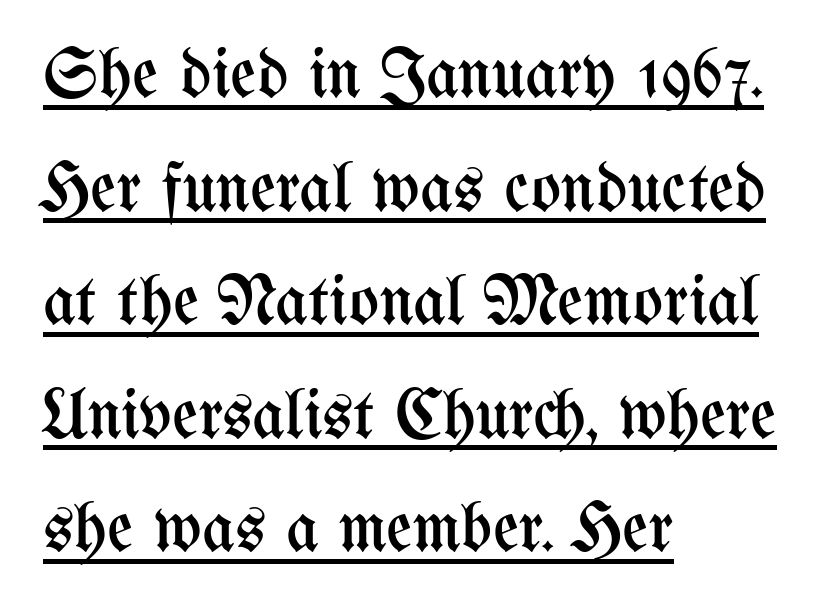
Q: Is the text bold? A: No.
Q: Is the text italic (slanted)? A: No, it is upright.
Q: Is the text underlined? A: Yes.
Q: How is the paragraph aligned? A: Left-aligned.
Q: Is the spacing between letters normal or unusually wide? A: Normal.
Q: Is the spacing between lines tight, normal or loose? A: Normal.
Q: Width (condensed, normal, or wide)? A: Condensed.
Q: Stroke contrast? A: Medium.
Q: x-height? A: Medium.
Q: Monospaced? A: No.
